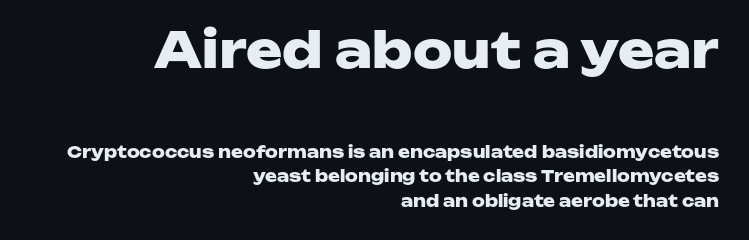
Q: Is the text bold? A: Yes.
Q: Is the text italic (slanted)? A: No, it is upright.
Q: Is the typeface a serif or a sans-serif typeface? A: Sans-serif.
Q: Is the text underlined? A: No.
Q: How is the paragraph aligned? A: Right-aligned.
Q: Is the spacing between letters normal or unusually wide? A: Normal.
Q: Is the spacing between lines tight, normal or loose? A: Normal.
Q: Which block of text is set in a larger size, the first (top) or the second (bottom)? A: The first (top) one.
Q: Width (condensed, normal, or wide)? A: Wide.
Q: Stroke contrast? A: Low.
Q: x-height? A: Medium.
Q: Monospaced? A: No.
